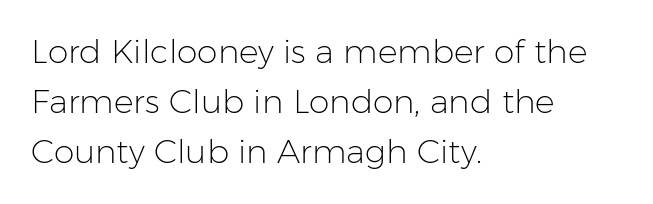
Underlining? Definitely not there. Spacing verdict: proportional, widths tailored to each character. Posture: vertical. Does the type have serifs? No, each stem ends abruptly.
